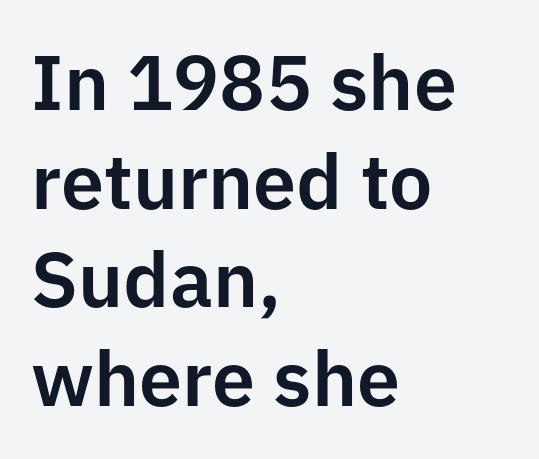
{"serif": "no", "italic": "no", "width": "normal", "stroke_contrast": "low", "x_height": "medium", "monospaced": "no", "underline": "no", "align": "left", "line_spacing": "normal", "line_spacing_ratio": 1.28, "letter_spacing": "normal", "letter_spacing_em": 0.0, "glyph_px": 77}
